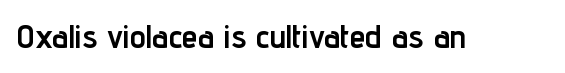
The image shows 32 px semibold, condensed sans-serif type, upright; set normal letter spacing, not underlined; low stroke contrast and a medium x-height.
